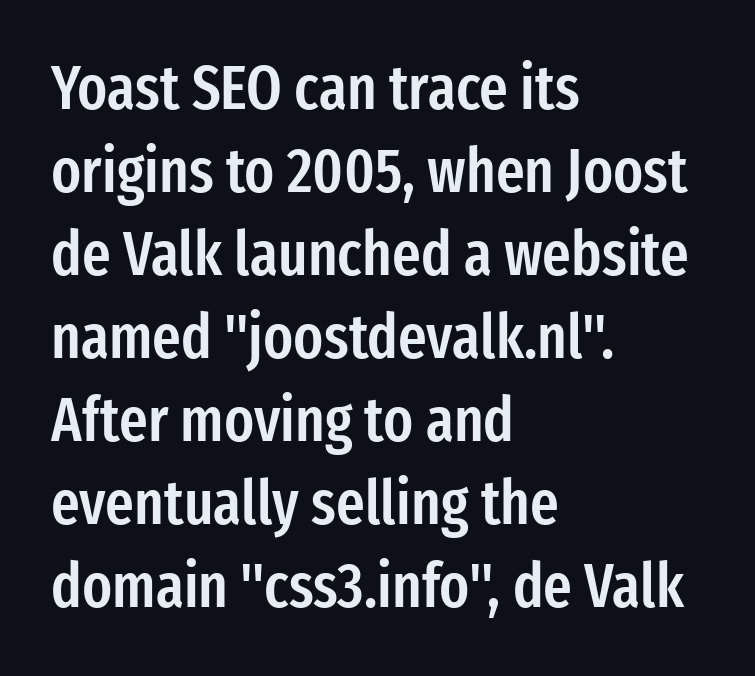
The image shows 62 px semibold, condensed sans-serif type, upright; set left-aligned, normal line spacing (1.34x), normal letter spacing, not underlined; low stroke contrast and a medium x-height.
